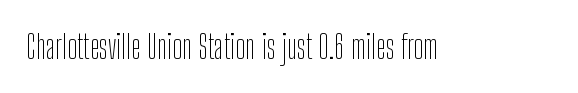
The image shows 33 px thin, condensed sans-serif type, upright; set normal letter spacing, not underlined; low stroke contrast and a medium x-height.
